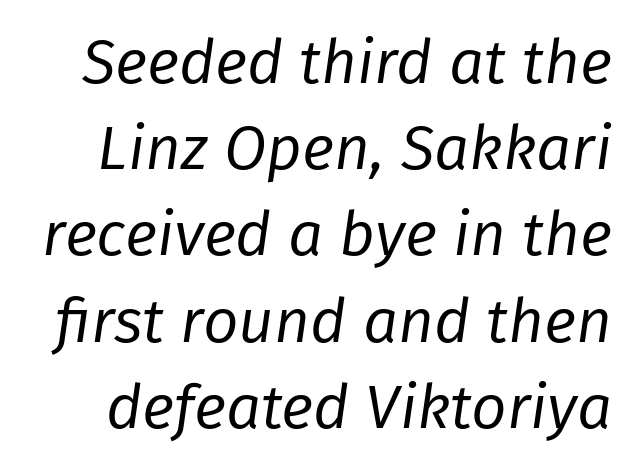
The image shows 62 px regular-weight type, italic (leaning right); set normal line spacing (1.39x), normal letter spacing, not underlined; low stroke contrast and a medium x-height.
